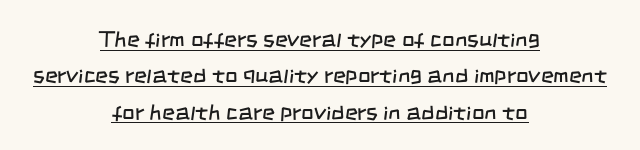
{"bold": "no", "underline": "yes", "align": "center", "line_spacing": "normal", "line_spacing_ratio": 1.65, "letter_spacing": "normal", "letter_spacing_em": 0.0, "glyph_px": 22}
